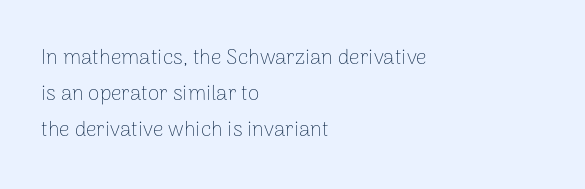
Q: Is the text bold? A: No.
Q: Is the text italic (slanted)? A: No, it is upright.
Q: Is the text underlined? A: No.
Q: How is the paragraph aligned? A: Left-aligned.
Q: Is the spacing between letters normal or unusually wide? A: Normal.
